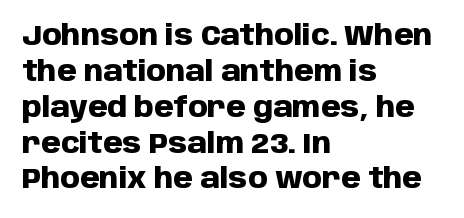
Q: Is the text bold? A: Yes.
Q: Is the text italic (slanted)? A: No, it is upright.
Q: Is the typeface a serif or a sans-serif typeface? A: Sans-serif.
Q: Is the text underlined? A: No.
Q: How is the paragraph aligned? A: Left-aligned.
Q: Is the spacing between letters normal or unusually wide? A: Normal.
Q: Is the spacing between lines tight, normal or loose? A: Normal.
Q: Width (condensed, normal, or wide)? A: Normal.
Q: Stroke contrast? A: Low.
Q: x-height? A: Large.
Q: Monospaced? A: No.
